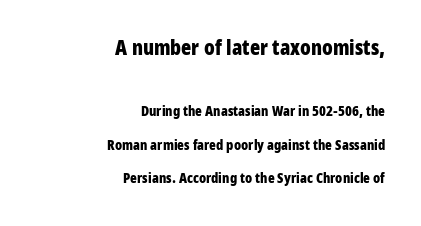
Posture: vertical. Glance below the letters and you will spot only blank space. Honestly, the rows look like they've been pulled way apart. The lines are quadded right.
